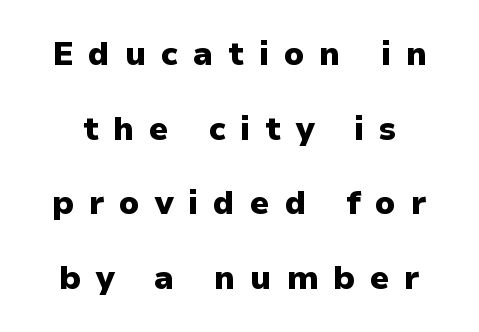
Q: Is the text bold? A: Yes.
Q: Is the text italic (slanted)? A: No, it is upright.
Q: Is the typeface a serif or a sans-serif typeface? A: Sans-serif.
Q: Is the text underlined? A: No.
Q: Is the spacing between letters normal or unusually wide? A: Unusually wide.
Q: Is the spacing between lines tight, normal or loose? A: Loose.
Q: Width (condensed, normal, or wide)? A: Normal.
Q: Stroke contrast? A: Low.
Q: x-height? A: Medium.
Q: Monospaced? A: No.
